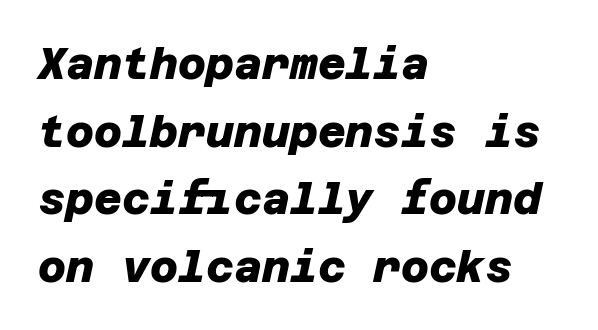
{"serif": "no", "bold": "yes", "weight": "heavy", "width": "normal", "stroke_contrast": "low", "x_height": "large", "underline": "no", "align": "left", "line_spacing": "normal", "line_spacing_ratio": 1.57, "letter_spacing": "normal", "letter_spacing_em": 0.0, "glyph_px": 43}
